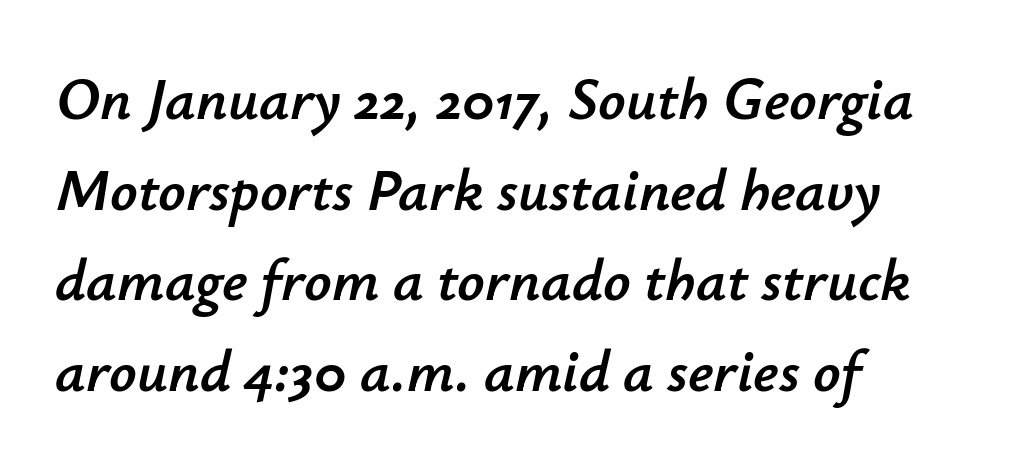
The image shows 60 px text type, italic (leaning right); set left-aligned, normal line spacing (1.51x), normal letter spacing, not underlined; low stroke contrast and a small x-height.
